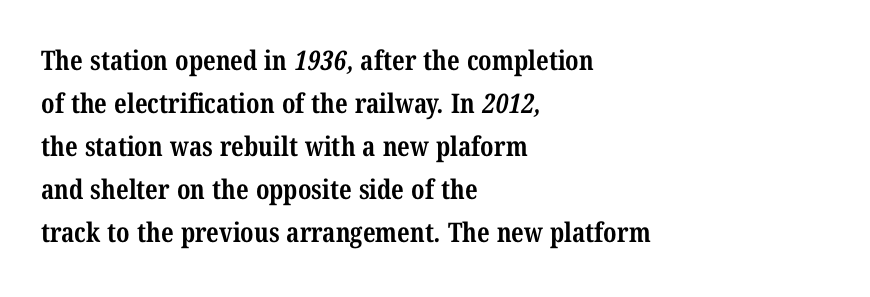
This rendering uses left alignment, leaving the right contour irregular. The foot of each line stays bare and open. Baseline-to-baseline distance is the conventional proportion of letter height. Default kerning and tracking; the words read as compact shapes. In terms of weight, the rendering is a true, heavy bold.
